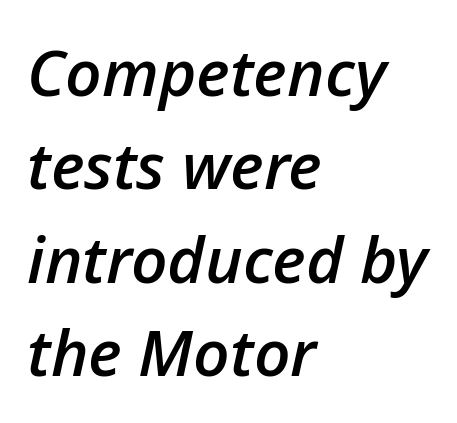
The image shows 64 px semibold type, italic (leaning right); set left-aligned, normal line spacing (1.46x), normal letter spacing, not underlined; low stroke contrast and a medium x-height.
